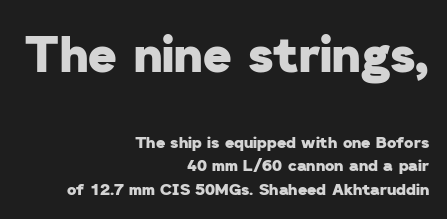
{"serif": "no", "bold": "yes", "weight": "heavy", "width": "normal", "stroke_contrast": "low", "x_height": "medium", "monospaced": "no", "underline": "no", "align": "right", "line_spacing": "normal", "line_spacing_ratio": 1.48, "letter_spacing": "normal", "letter_spacing_em": 0.0, "larger_block": "first", "size_ratio": 3.06, "glyph_px": 49}
